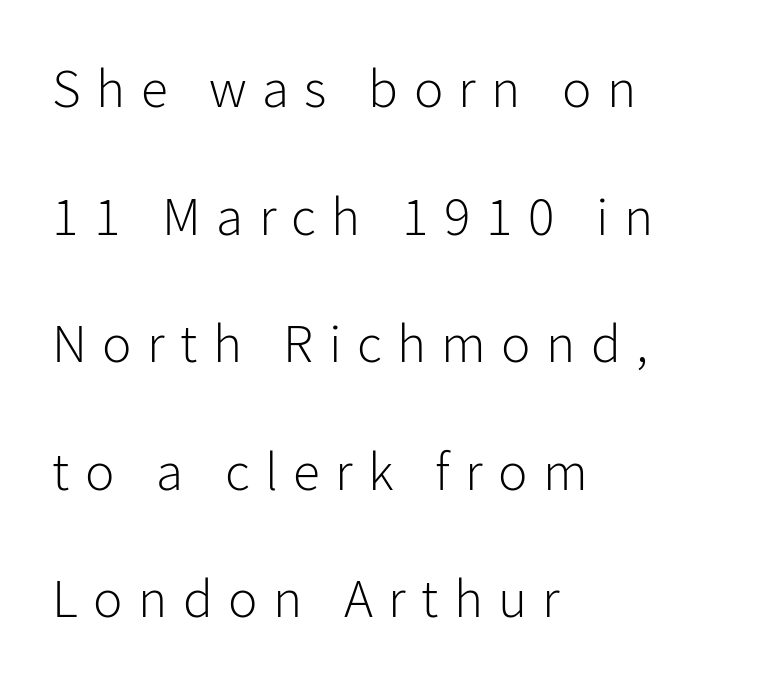
The face used here is rendered with a markedly widened letterfit. Line starts are locked; line ends wander. Varying glyph widths throughout — classic text-font behaviour. Typographically, this falls in the sans-serif category. Rows of type keep a wide berth in the vertical direction.
